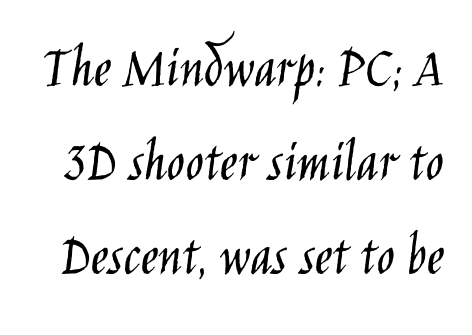
{"serif": "no", "bold": "no", "weight": "light", "width": "condensed", "stroke_contrast": "low", "x_height": "large", "monospaced": "no", "underline": "no", "line_spacing": "normal", "line_spacing_ratio": 1.57, "letter_spacing": "normal", "letter_spacing_em": 0.0, "glyph_px": 60}
